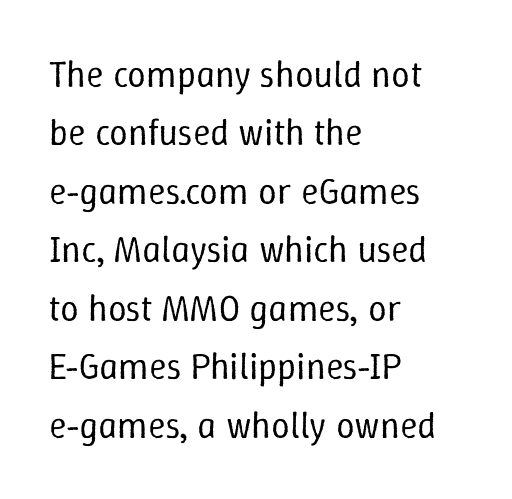
A typesetter would call this proportional, since set widths differ per character. The typeface has the unassuming heft of standard copy or less. Observe the ordinary spacing: letters are neighbours, not strangers. Successive baselines arrive at the customary interval.
